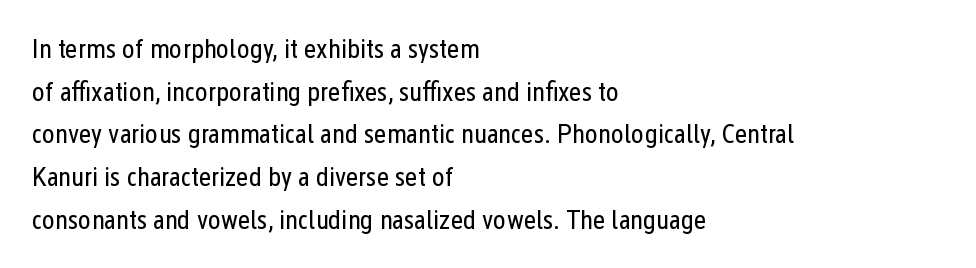
The image shows 27 px text type, upright; set left-aligned, normal line spacing (1.58x), normal letter spacing, not underlined.
